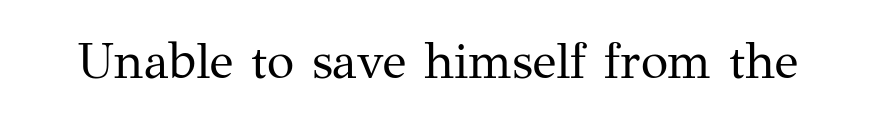
Glyph-to-glyph distance matches everyday printed text. The specimen reads as upright at a glance. The weight tops out at a normal text grade. Serif or sans? Serif — the stroke terminals have little feet. Here the designer chose a conventional face with non-uniform glyph widths.
